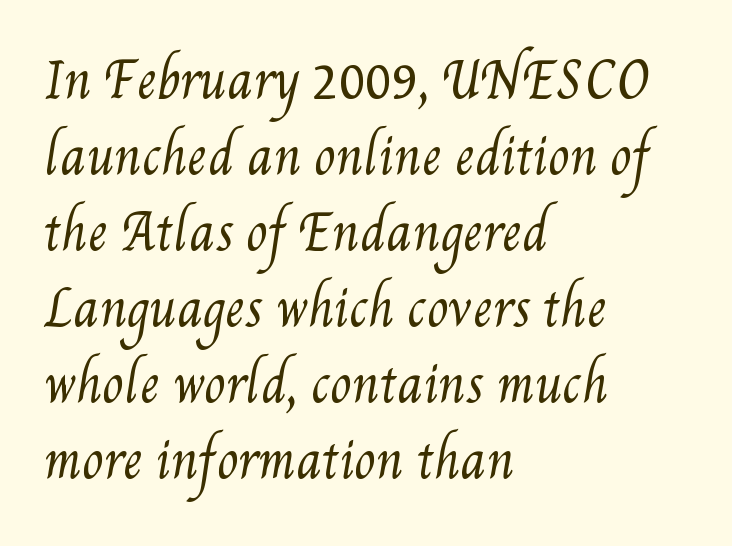
The image shows 49 px regular-weight, condensed type; set left-aligned, normal line spacing (1.55x), normal letter spacing, not underlined; medium stroke contrast and a small x-height.
